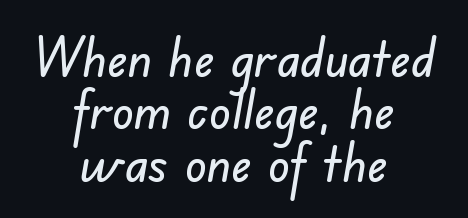
The image shows 54 px sans-serif type; set centered, tight line spacing (0.97x), normal letter spacing, not underlined; low stroke contrast and a small x-height.
